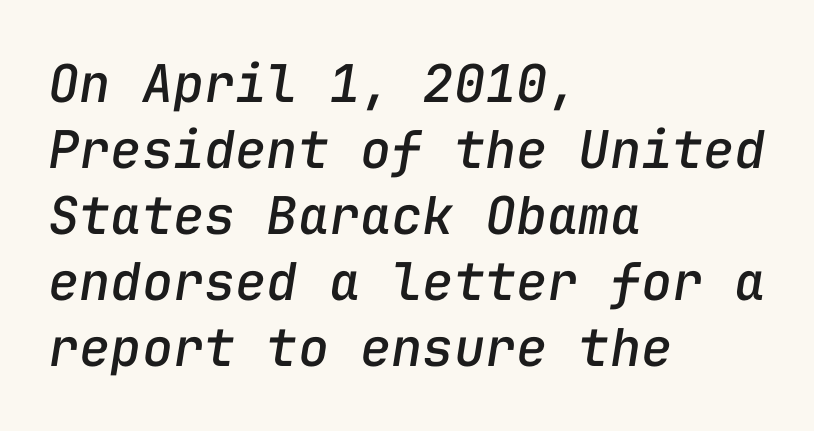
{"italic": "yes", "lean": "right", "slant_degrees": 9, "width": "normal", "stroke_contrast": "low", "x_height": "medium", "monospaced": "yes", "underline": "no", "align": "left", "line_spacing": "normal", "line_spacing_ratio": 1.27, "letter_spacing": "normal", "letter_spacing_em": 0.0, "glyph_px": 52}
